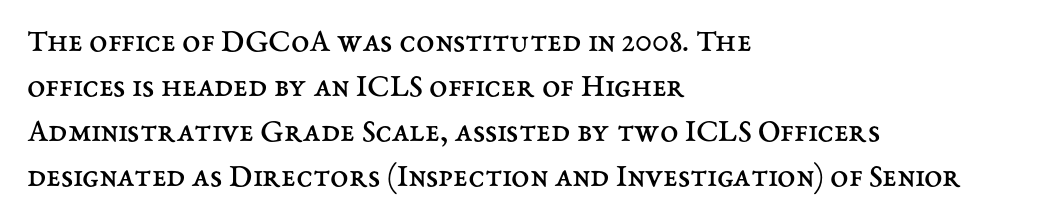
The image shows 33 px regular-weight type, upright; set left-aligned, normal line spacing (1.36x), normal letter spacing, not underlined; medium stroke contrast and a medium x-height.
